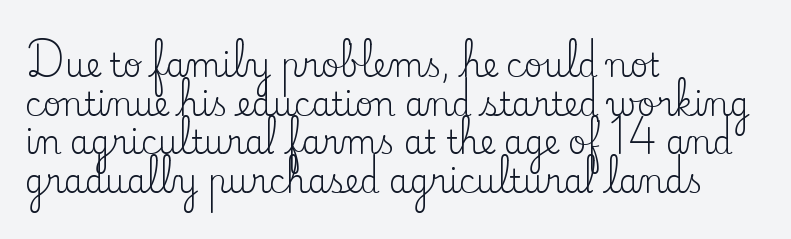
Q: Is the text bold? A: No.
Q: Is the text italic (slanted)? A: No, it is upright.
Q: Is the text underlined? A: No.
Q: How is the paragraph aligned? A: Left-aligned.
Q: Is the spacing between letters normal or unusually wide? A: Normal.
Q: Width (condensed, normal, or wide)? A: Normal.
Q: Stroke contrast? A: Low.
Q: x-height? A: Small.
Q: Monospaced? A: No.
